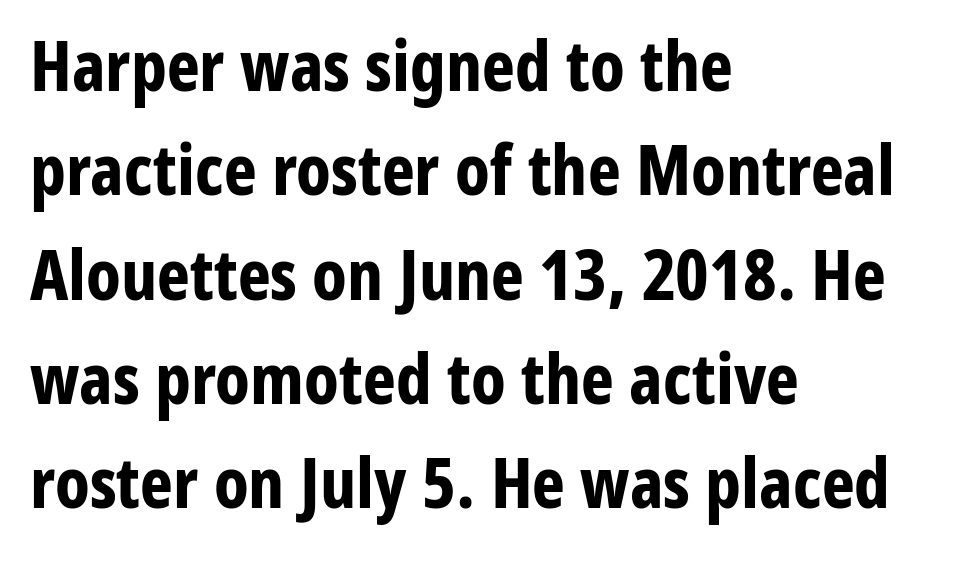
{"serif": "no", "italic": "no", "bold": "yes", "weight": "bold", "width": "condensed", "stroke_contrast": "low", "x_height": "medium", "monospaced": "no", "underline": "no", "align": "left", "line_spacing": "normal", "line_spacing_ratio": 1.49, "letter_spacing": "normal", "letter_spacing_em": 0.0, "glyph_px": 70}
